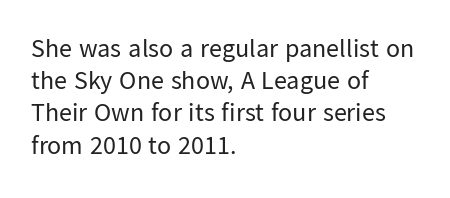
No letter is thick-stroked: the sample isn't bold. The lettering stays uniformly vertical, giving the passage a roman look. This sample uses plain, unmodified letter spacing. These lines stack with their left ends in a neat column. The gap between lines stays unmarked.
